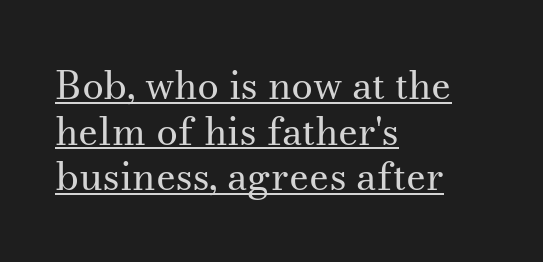
Q: Is the text bold? A: No.
Q: Is the text italic (slanted)? A: No, it is upright.
Q: Is the typeface a serif or a sans-serif typeface? A: Serif.
Q: Is the text underlined? A: Yes.
Q: How is the paragraph aligned? A: Left-aligned.
Q: Is the spacing between letters normal or unusually wide? A: Normal.
Q: Width (condensed, normal, or wide)? A: Normal.
Q: Stroke contrast? A: Medium.
Q: x-height? A: Small.
Q: Monospaced? A: No.
